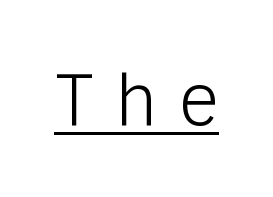
{"serif": "no", "italic": "no", "bold": "no", "weight": "light", "width": "normal", "stroke_contrast": "low", "x_height": "medium", "monospaced": "no", "underline": "yes", "letter_spacing": "wide", "letter_spacing_em": 0.3, "glyph_px": 71}
